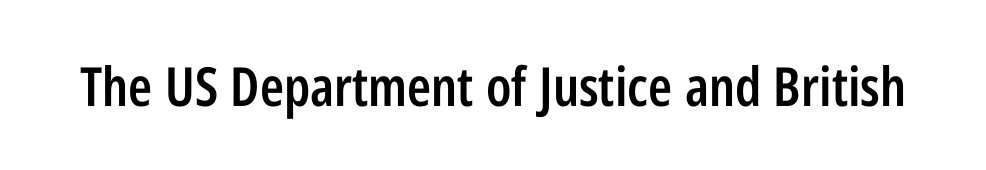
Q: Is the text bold? A: Semi-bold.
Q: Is the text italic (slanted)? A: No, it is upright.
Q: Is the typeface a serif or a sans-serif typeface? A: Sans-serif.
Q: Is the text underlined? A: No.
Q: Is the spacing between letters normal or unusually wide? A: Normal.
Q: Width (condensed, normal, or wide)? A: Condensed.
Q: Stroke contrast? A: Low.
Q: x-height? A: Medium.
Q: Monospaced? A: No.
